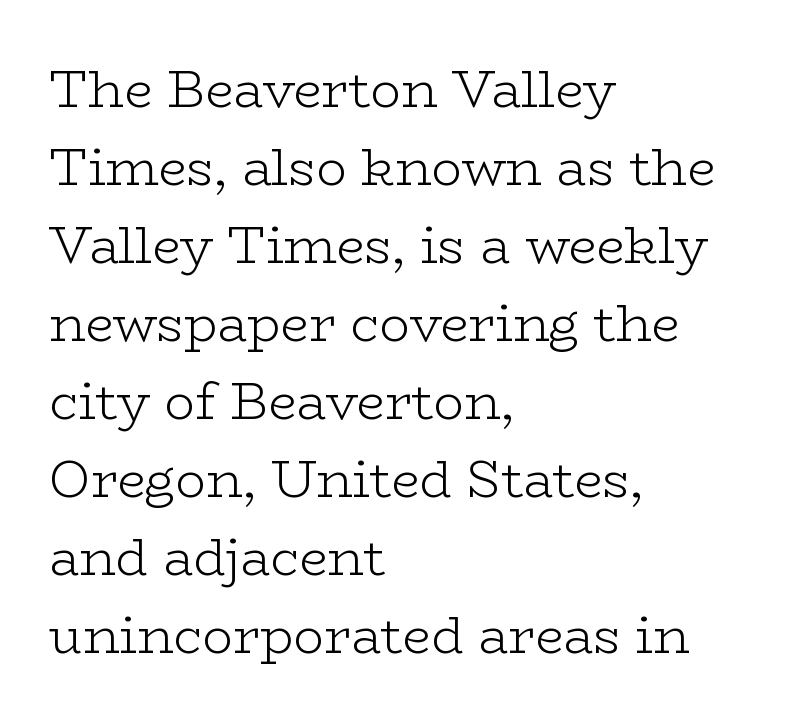
The strokes carry an ordinary text weight at most. Check where the strokes stop: tiny serifs finish them off. The strip under each line holds only bare page. Note the varied advance widths — an 'i' is clearly narrower than an 'm'. Horizontally, the lines are justified to the leading edge only. Vertical spacing — default.
